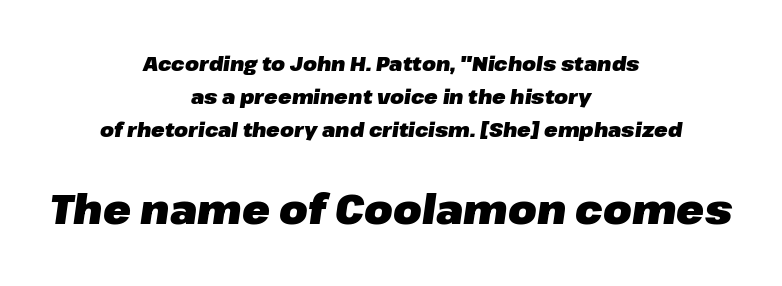
Q: Is the text bold? A: Yes.
Q: Is the text italic (slanted)? A: Yes, it leans right by about 8 degrees.
Q: Is the text underlined? A: No.
Q: How is the paragraph aligned? A: Centered.
Q: Is the spacing between letters normal or unusually wide? A: Normal.
Q: Is the spacing between lines tight, normal or loose? A: Normal.
Q: Which block of text is set in a larger size, the first (top) or the second (bottom)? A: The second (bottom) one.
Q: Width (condensed, normal, or wide)? A: Normal.
Q: Stroke contrast? A: Low.
Q: x-height? A: Medium.
Q: Monospaced? A: No.
